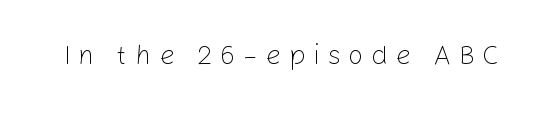
Q: Is the text bold? A: No.
Q: Is the text italic (slanted)? A: No, it is upright.
Q: Is the text underlined? A: No.
Q: Is the spacing between letters normal or unusually wide? A: Unusually wide.
